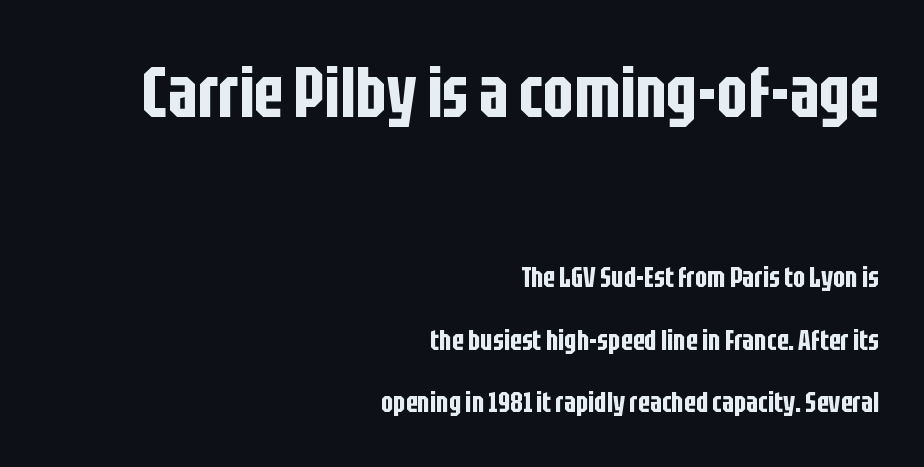
Anything drawn beneath the words? Only blank space. The font's upright variant was chosen for this text. The compositor pushed each line to the right boundary. The lines are spread far apart with generous leading. You could call the tracking neutral — neither tight nor loose.
